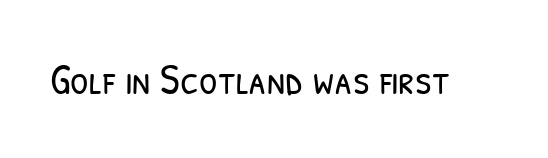
{"serif": "no", "bold": "no", "weight": "light", "width": "condensed", "stroke_contrast": "low", "x_height": "medium", "monospaced": "no", "underline": "no", "letter_spacing": "normal", "letter_spacing_em": 0.0, "glyph_px": 42}
